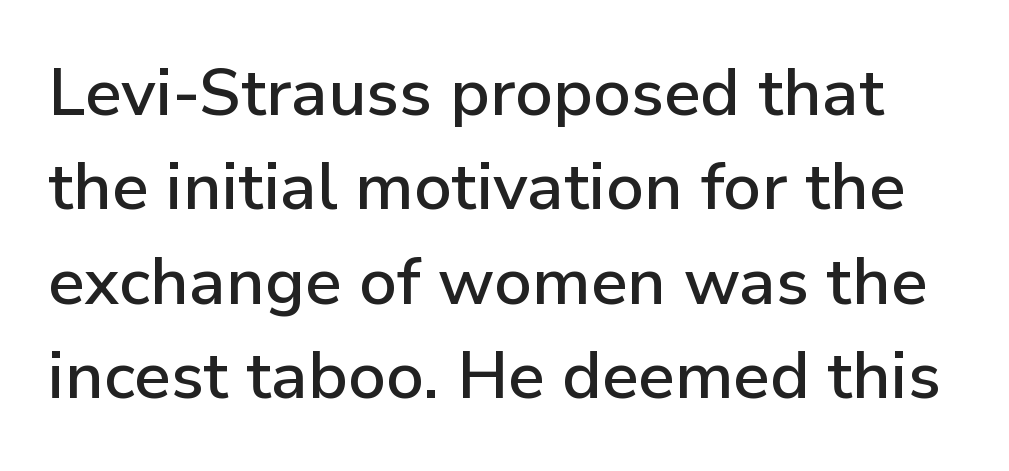
Line spacing here is normal. The letters stand upright; this is a roman face. Think of a printed novel: that variable character pitch is what you see here. This rendering employs a face without finishing strokes, i.e., a sans-serif. The strip under each line holds only bare page. Characters follow at the spacing the type designer built in.
